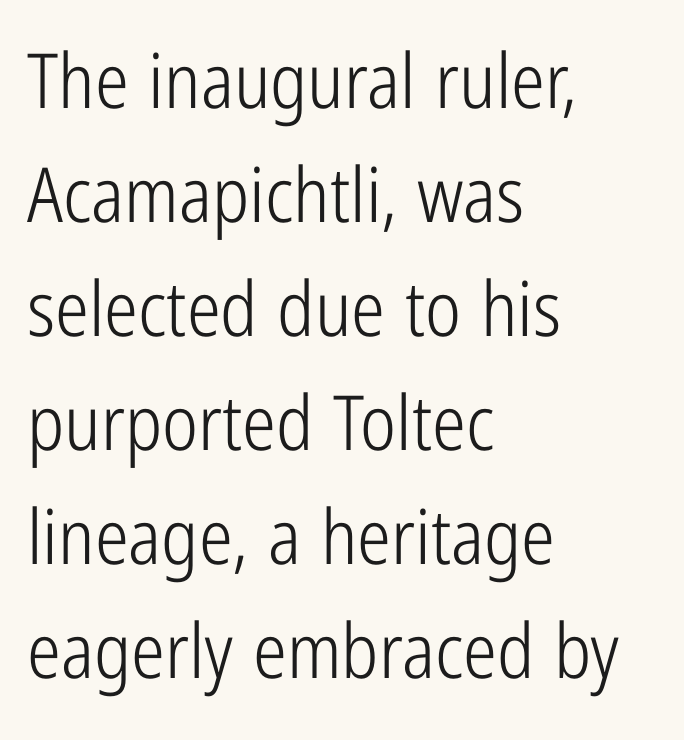
{"serif": "no", "italic": "no", "bold": "no", "weight": "light", "width": "condensed", "stroke_contrast": "low", "x_height": "medium", "monospaced": "no", "underline": "no", "align": "left", "line_spacing": "normal", "line_spacing_ratio": 1.5, "letter_spacing": "normal", "letter_spacing_em": 0.0, "glyph_px": 76}
